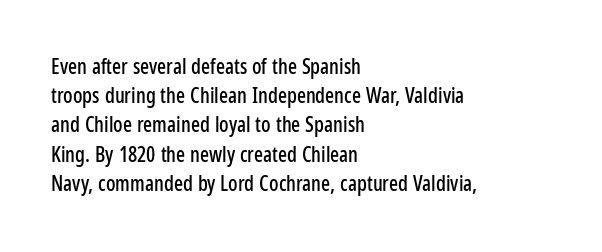
Each word holds together tightly as a unit, with standard inter-letter gaps. Left-aligned paragraph, ragged on the right. The vertical gap from one line to the next is medium. Nope, not italic — everything's standing straight. Check the space under the baseline: it is left empty.
